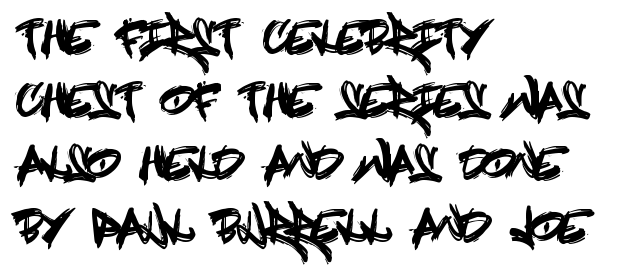
Q: Is the text italic (slanted)? A: Yes.
Q: Is the typeface a serif or a sans-serif typeface? A: Sans-serif.
Q: Is the text underlined? A: No.
Q: How is the paragraph aligned? A: Left-aligned.
Q: Is the spacing between letters normal or unusually wide? A: Normal.
Q: Is the spacing between lines tight, normal or loose? A: Normal.
Q: Width (condensed, normal, or wide)? A: Condensed.
Q: x-height? A: Large.
